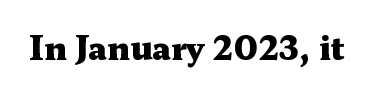
Q: Is the text bold? A: Yes.
Q: Is the text italic (slanted)? A: No, it is upright.
Q: Is the typeface a serif or a sans-serif typeface? A: Serif.
Q: Is the text underlined? A: No.
Q: Is the spacing between letters normal or unusually wide? A: Normal.
Q: Width (condensed, normal, or wide)? A: Wide.
Q: Stroke contrast? A: Medium.
Q: x-height? A: Medium.
Q: Monospaced? A: No.
